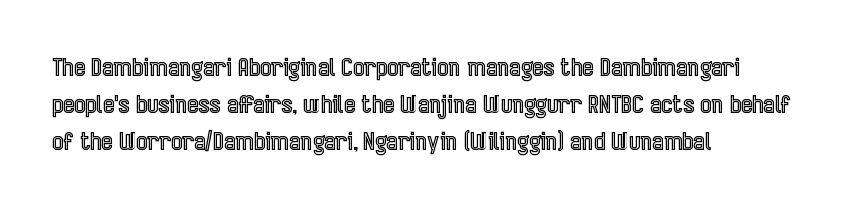
Interline gaps are of average width in this sample. The letters stand upright; this is a roman face. The face used here is rendered with its standard letterfit. Leftover space on each line is placed entirely after the last word. Beneath every word, the page is bare.
